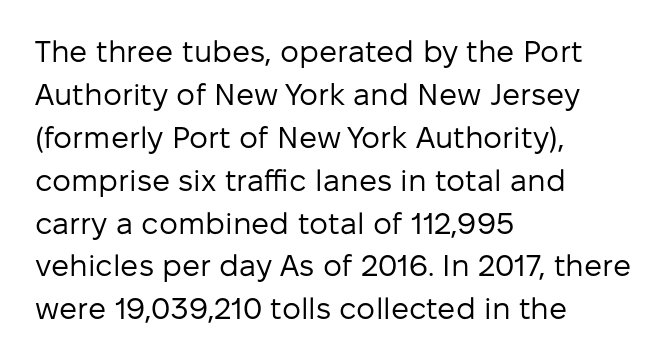
{"serif": "no", "italic": "no", "bold": "no", "weight": "regular", "width": "normal", "stroke_contrast": "low", "x_height": "medium", "monospaced": "no", "underline": "no", "align": "left", "line_spacing": "normal", "line_spacing_ratio": 1.43, "letter_spacing": "normal", "letter_spacing_em": 0.0, "glyph_px": 30}
